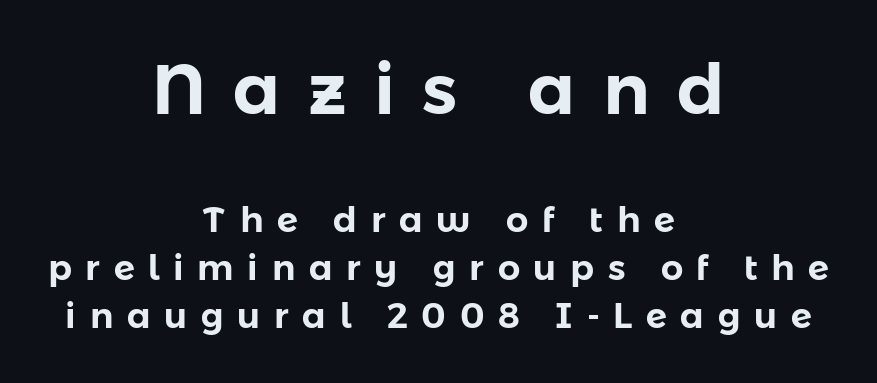
The image shows 70 px sans-serif type, upright; set centered, normal line spacing (1.37x), unusually wide letter spacing (+0.39 em), not underlined; the first (top) block is 2.0x larger; low stroke contrast and a medium x-height.
